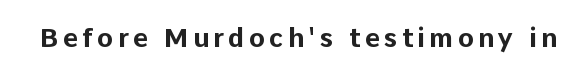
Q: Is the text bold? A: Yes.
Q: Is the text italic (slanted)? A: No, it is upright.
Q: Is the text underlined? A: No.
